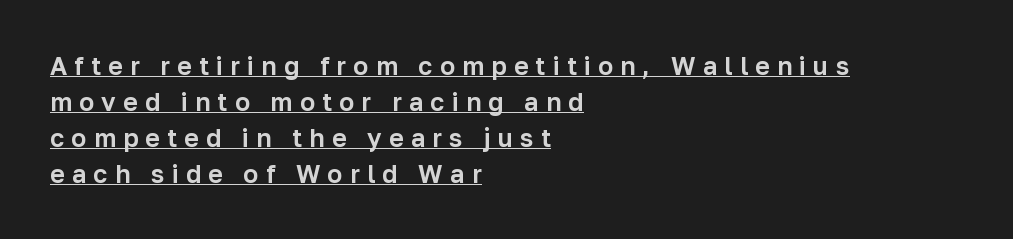
Alignment: flush left. Honestly, the letter spacing is so wide it's the main thing you notice. Tall strokes in this sample are plumb rather than angled. Compared with undecorated copy, this sample adds a rule below the words. Regular leading.
